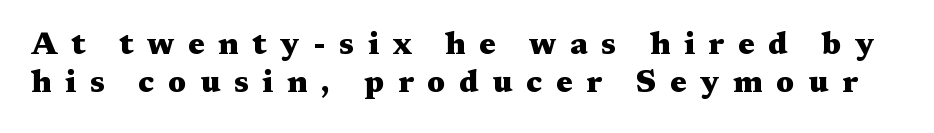
{"serif": "yes", "italic": "no", "bold": "yes", "weight": "heavy", "width": "wide", "stroke_contrast": "medium", "x_height": "medium", "monospaced": "no", "underline": "no", "line_spacing_ratio": 1.24, "letter_spacing": "wide", "letter_spacing_em": 0.44, "glyph_px": 31}
